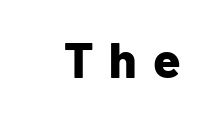
{"serif": "no", "italic": "no", "bold": "yes", "weight": "bold", "width": "normal", "stroke_contrast": "low", "x_height": "medium", "monospaced": "no", "underline": "no", "letter_spacing": "wide", "letter_spacing_em": 0.32, "glyph_px": 50}
